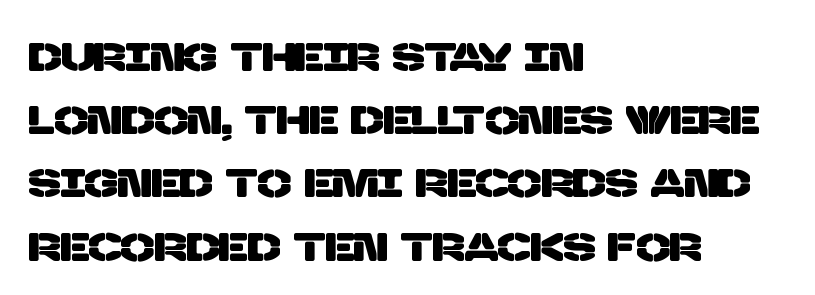
The image shows 40 px sans-serif type; set left-aligned, normal line spacing (1.58x), normal letter spacing, not underlined; low stroke contrast and a large x-height.
